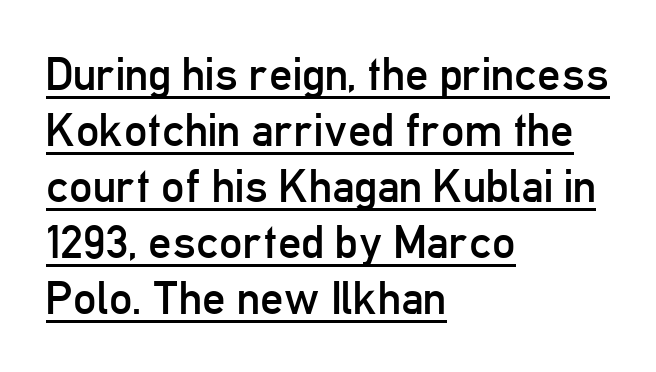
Spacing verdict: proportional, widths tailored to each character. The typesetter chose a ragged-right arrangement here. No extra ink here — the face is not bold. Students, note that the glyphs here touch the page at normal intervals. Students, observe the line beneath the letters — that is underlining.
